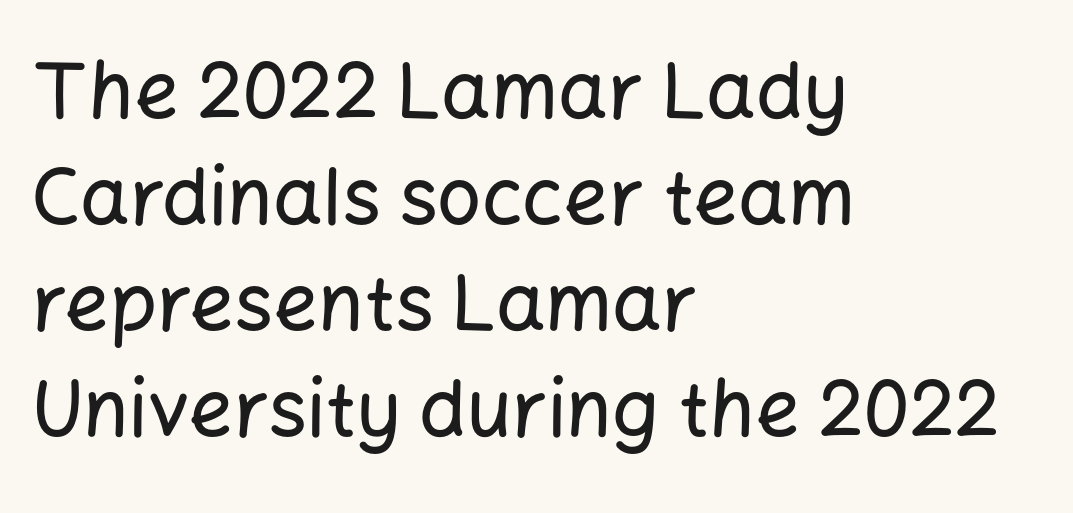
Does the copy run flush right? No — it runs flush left. Spacing verdict: proportional, widths tailored to each character. The foot of each line stays bare and open. Honestly, the letter spacing is just normal — you wouldn't notice it. Does the leading feel generous? No, just average. The typography opts for an upright posture over an oblique one.
